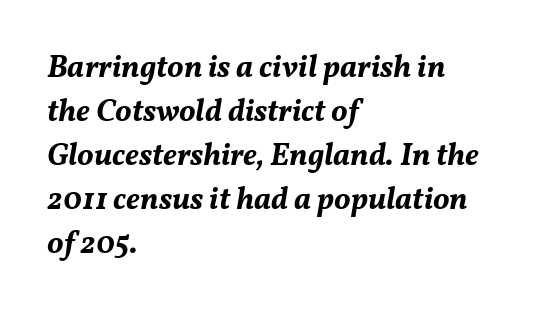
Q: Is the text bold? A: Yes.
Q: Is the text italic (slanted)? A: Yes, it leans right by about 11 degrees.
Q: Is the text underlined? A: No.
Q: How is the paragraph aligned? A: Left-aligned.
Q: Is the spacing between letters normal or unusually wide? A: Normal.
Q: Is the spacing between lines tight, normal or loose? A: Normal.
Q: Width (condensed, normal, or wide)? A: Normal.
Q: Stroke contrast? A: Medium.
Q: x-height? A: Medium.
Q: Monospaced? A: No.
